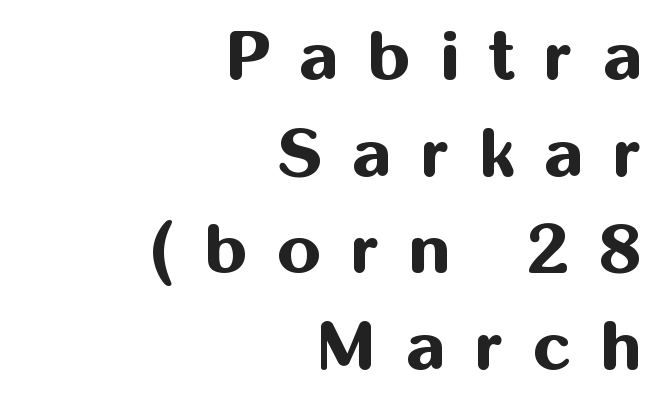
Think of a printed novel: that variable character pitch is what you see here. What kind of face is this? One without serifs — a sans. If you drew a line through each stem, it would be perfectly vertical. Words float on clear page, feet unadorned. The tracking reads as deliberately expanded to a designer's eye.
